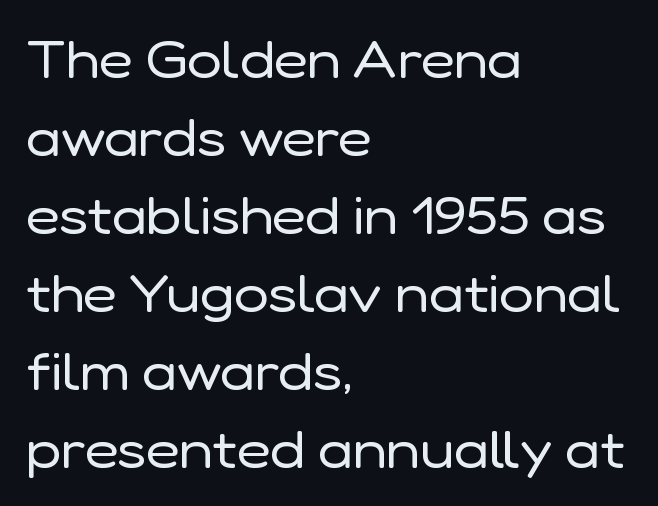
The image shows 52 px regular-weight sans-serif type, upright; set left-aligned, normal line spacing (1.5x), normal letter spacing, not underlined; low stroke contrast and a medium x-height.
